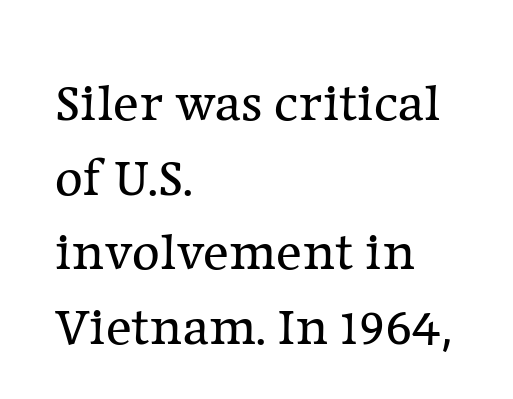
The image shows 54 px regular-weight serif type, upright; set left-aligned, normal line spacing (1.38x), normal letter spacing, not underlined; low stroke contrast and a medium x-height.
